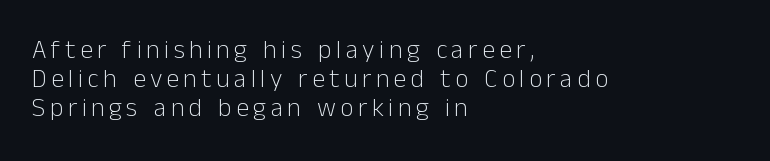
The image shows 26 px text type, upright; set left-aligned, tight line spacing (1.12x), not underlined.
